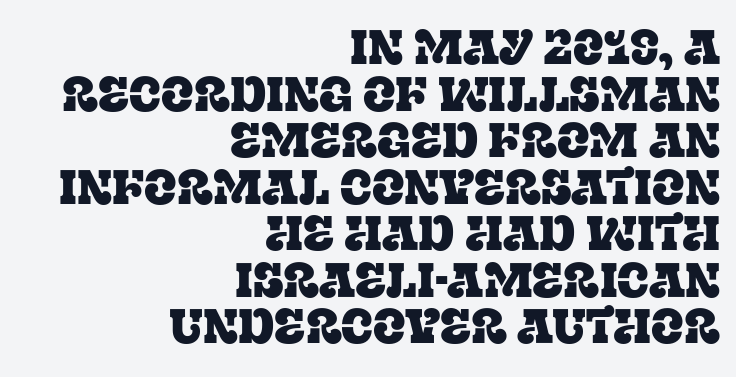
The letters stand straight up with perfectly vertical stems. Spacing between characters is what you'd get straight out of the box. Note the varied advance widths — an 'i' is clearly narrower than an 'm'. A student would call this right alignment; a typographer would say flush right, rag left. How would I describe the line gaps? Narrow and economical. Bare-footed words on every line.
